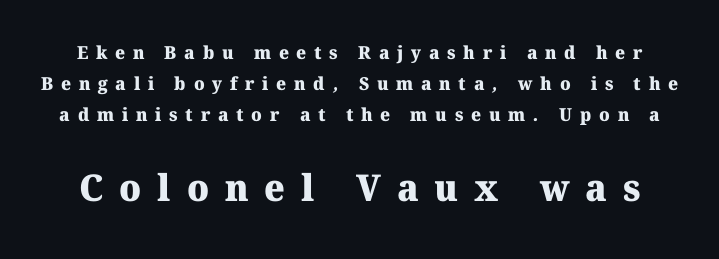
Q: Is the text bold? A: Yes.
Q: Is the typeface a serif or a sans-serif typeface? A: Serif.
Q: Is the text underlined? A: No.
Q: Is the spacing between letters normal or unusually wide? A: Unusually wide.
Q: Which block of text is set in a larger size, the first (top) or the second (bottom)? A: The second (bottom) one.
Q: Width (condensed, normal, or wide)? A: Normal.
Q: Stroke contrast? A: Medium.
Q: x-height? A: Medium.
Q: Monospaced? A: No.
